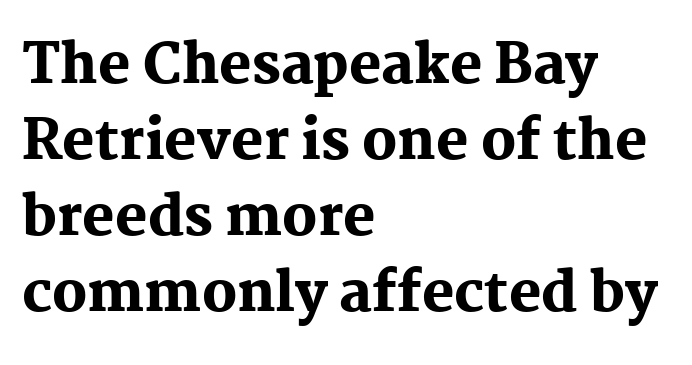
{"serif": "yes", "italic": "no", "bold": "yes", "weight": "heavy", "width": "normal", "stroke_contrast": "medium", "x_height": "medium", "monospaced": "no", "underline": "no", "align": "left", "line_spacing": "normal", "line_spacing_ratio": 1.41, "letter_spacing": "normal", "letter_spacing_em": 0.0, "glyph_px": 54}
